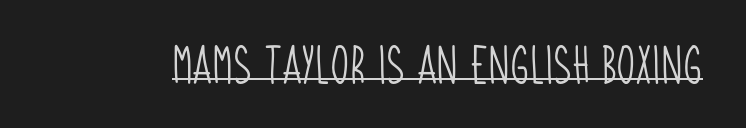
Note the varied advance widths — an 'i' is clearly narrower than an 'm'. Underline: present. The strokes are not fattened; the text isn't bold. Nothing unusual about the tracking: characters are spaced as the font intends. What kind of face is this? One without serifs — a sans.
